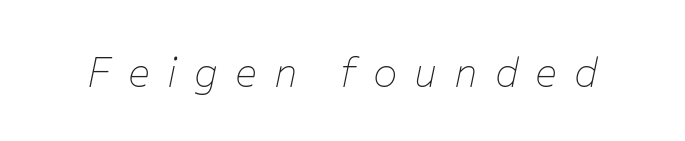
Q: Is the text bold? A: No.
Q: Is the text italic (slanted)? A: Yes, it leans right by about 12 degrees.
Q: Is the text underlined? A: No.
Q: Is the spacing between letters normal or unusually wide? A: Unusually wide.
Q: Width (condensed, normal, or wide)? A: Normal.
Q: Stroke contrast? A: Low.
Q: x-height? A: Medium.
Q: Monospaced? A: No.
